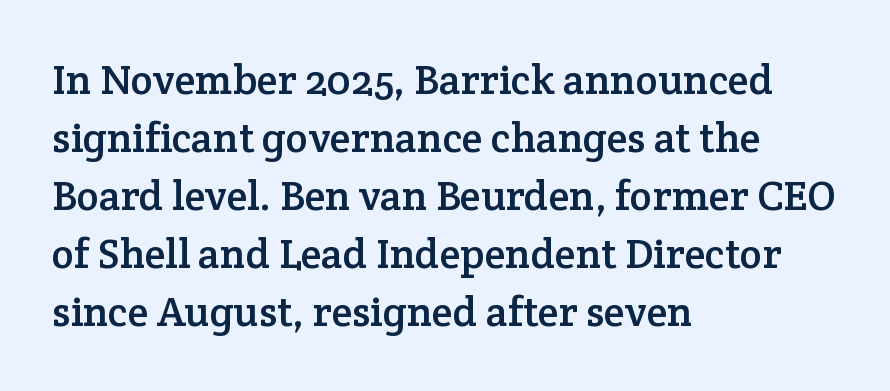
{"serif": "yes", "italic": "no", "width": "normal", "stroke_contrast": "low", "x_height": "medium", "monospaced": "no", "underline": "no", "align": "left", "line_spacing": "normal", "line_spacing_ratio": 1.38, "letter_spacing": "normal", "letter_spacing_em": 0.0, "glyph_px": 42}
